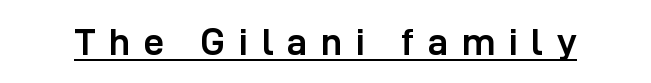
The image shows 37 px semibold sans-serif type, upright; set unusually wide letter spacing (+0.37 em), underlined; low stroke contrast and a medium x-height.
